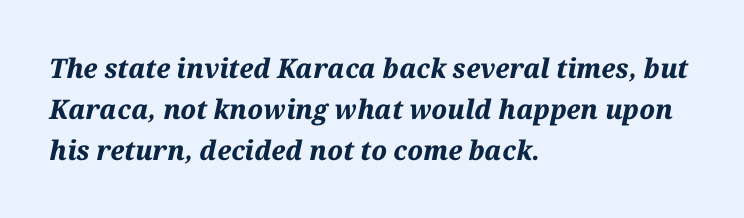
{"italic": "yes", "lean": "right", "slant_degrees": 12, "bold": "yes", "underline": "no", "align": "left", "line_spacing": "normal", "line_spacing_ratio": 1.52, "letter_spacing": "normal", "letter_spacing_em": 0.0, "glyph_px": 27}
